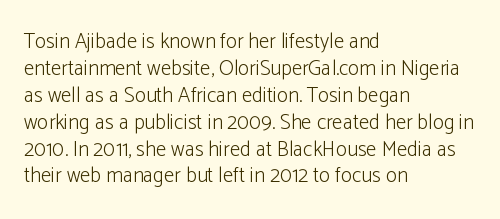
Q: Is the text bold? A: No.
Q: Is the text italic (slanted)? A: No, it is upright.
Q: Is the text underlined? A: No.
Q: How is the paragraph aligned? A: Left-aligned.
Q: Is the spacing between letters normal or unusually wide? A: Normal.
Q: Is the spacing between lines tight, normal or loose? A: Normal.
